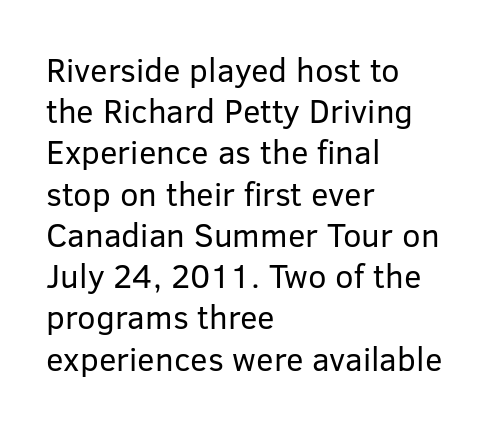
{"serif": "no", "italic": "no", "bold": "no", "weight": "regular", "width": "normal", "stroke_contrast": "low", "x_height": "medium", "monospaced": "no", "underline": "no", "align": "left", "line_spacing": "normal", "line_spacing_ratio": 1.25, "letter_spacing": "normal", "letter_spacing_em": 0.0, "glyph_px": 33}
